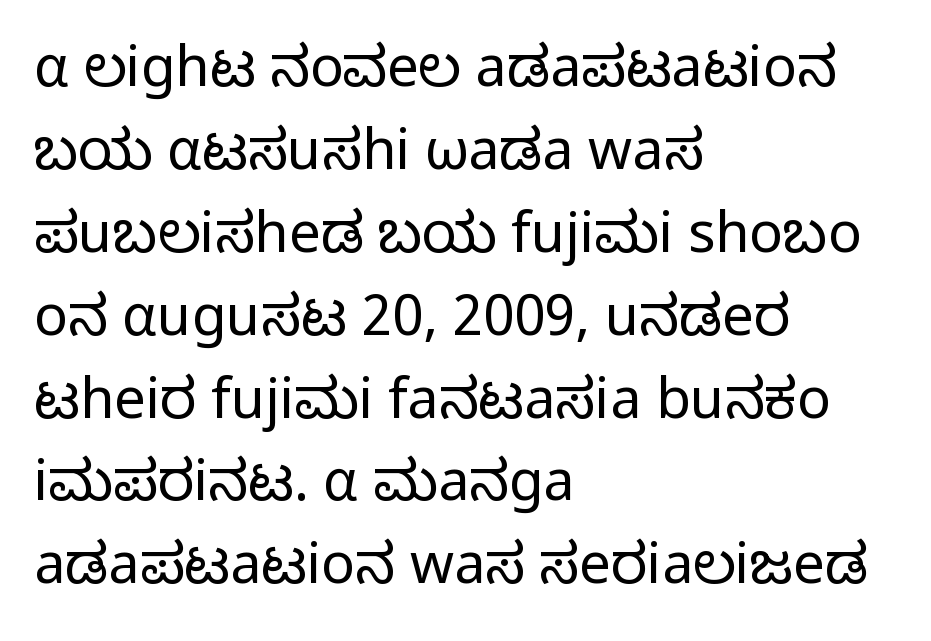
The letterforms sit at book weight or below. Honestly, there is no underline to notice here at all. Nobody touched the tracking dial on this one. The rendering uses a moderate line-height, typical for paragraphs. Does the lettering tilt? It doesn't — this is upright. This rendering uses left alignment, leaving the right contour irregular.
